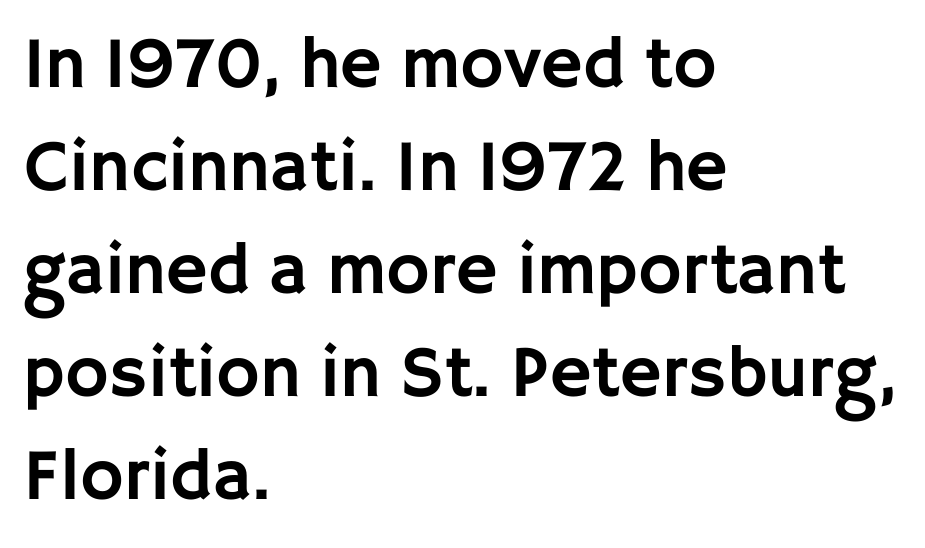
Ascenders rise straight up at ninety degrees. The leading is moderate, giving the passage an even texture. In CSS terms this would be text-align: left. The typeface chosen for these lines omits serifs.
